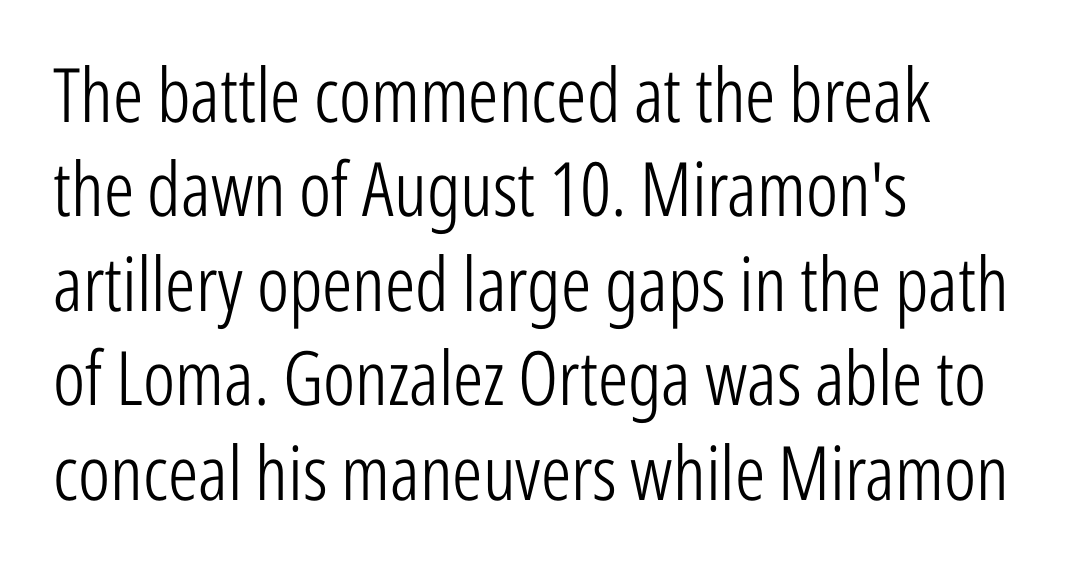
Q: Is the text bold? A: No.
Q: Is the text italic (slanted)? A: No, it is upright.
Q: Is the typeface a serif or a sans-serif typeface? A: Sans-serif.
Q: Is the text underlined? A: No.
Q: How is the paragraph aligned? A: Left-aligned.
Q: Is the spacing between letters normal or unusually wide? A: Normal.
Q: Is the spacing between lines tight, normal or loose? A: Normal.
Q: Width (condensed, normal, or wide)? A: Condensed.
Q: Stroke contrast? A: Low.
Q: x-height? A: Medium.
Q: Monospaced? A: No.
